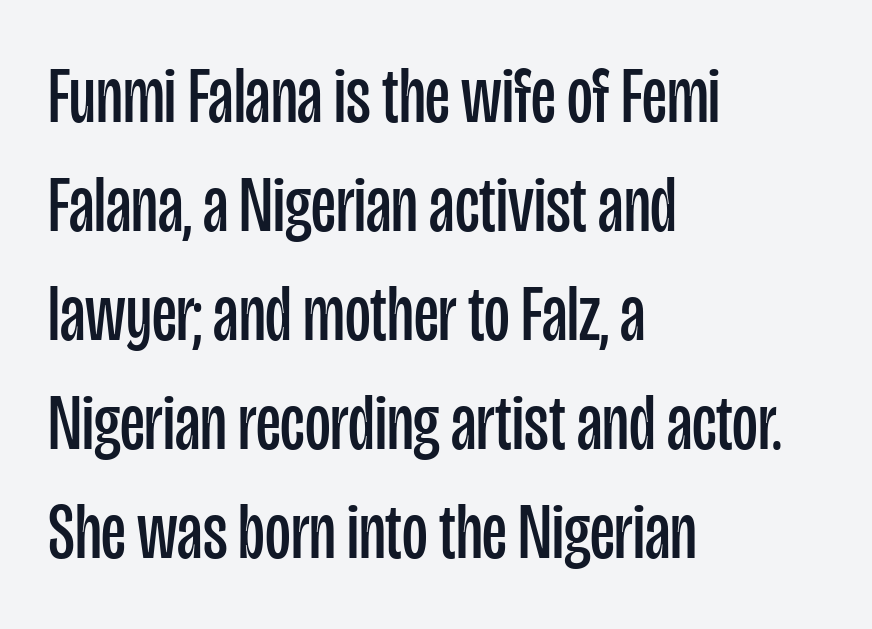
Q: Is the text bold? A: No.
Q: Is the text italic (slanted)? A: No, it is upright.
Q: Is the typeface a serif or a sans-serif typeface? A: Sans-serif.
Q: Is the text underlined? A: No.
Q: How is the paragraph aligned? A: Left-aligned.
Q: Is the spacing between letters normal or unusually wide? A: Normal.
Q: Is the spacing between lines tight, normal or loose? A: Normal.
Q: Width (condensed, normal, or wide)? A: Condensed.
Q: Stroke contrast? A: Low.
Q: x-height? A: Large.
Q: Monospaced? A: No.
